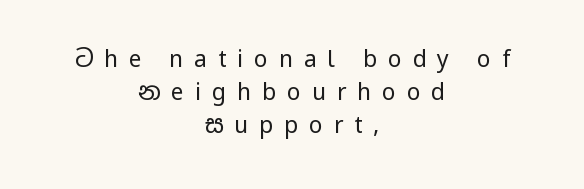
Q: Is the text bold? A: No.
Q: Is the text italic (slanted)? A: No, it is upright.
Q: Is the text underlined? A: No.
Q: How is the paragraph aligned? A: Centered.
Q: Is the spacing between letters normal or unusually wide? A: Unusually wide.
Q: Is the spacing between lines tight, normal or loose? A: Normal.
